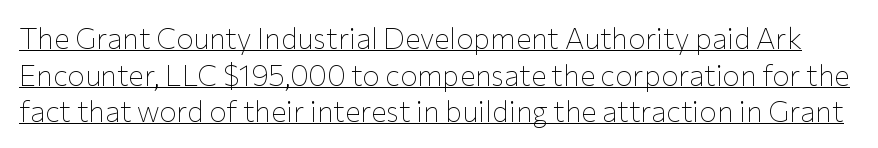
Q: Is the text bold? A: No.
Q: Is the text italic (slanted)? A: No, it is upright.
Q: Is the typeface a serif or a sans-serif typeface? A: Sans-serif.
Q: Is the text underlined? A: Yes.
Q: Is the spacing between letters normal or unusually wide? A: Normal.
Q: Is the spacing between lines tight, normal or loose? A: Normal.
Q: Width (condensed, normal, or wide)? A: Normal.
Q: Stroke contrast? A: Low.
Q: x-height? A: Medium.
Q: Monospaced? A: No.
